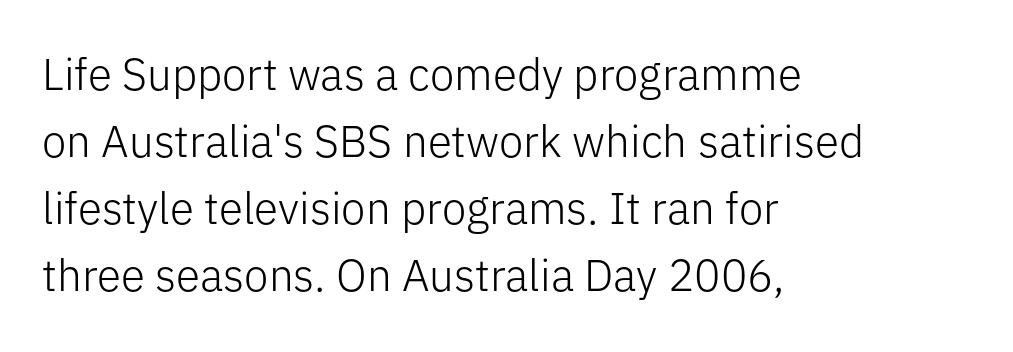
{"serif": "no", "italic": "no", "bold": "no", "weight": "light", "width": "normal", "stroke_contrast": "low", "x_height": "medium", "monospaced": "no", "underline": "no", "align": "left", "line_spacing": "normal", "line_spacing_ratio": 1.52, "letter_spacing": "normal", "letter_spacing_em": 0.0, "glyph_px": 44}
